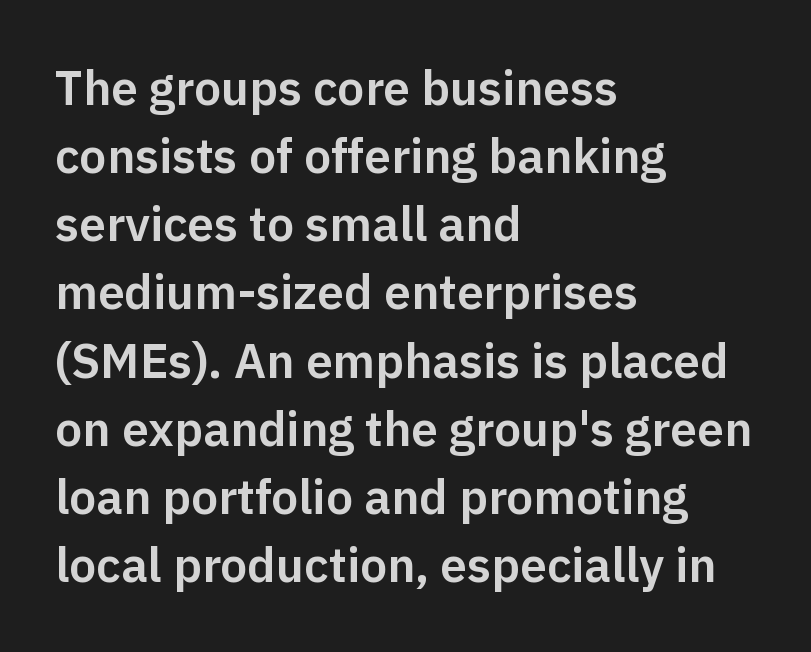
Examine the stroke ends and you'll find no serifs. Vertical spacing — default. A typesetter would call this proportional, since set widths differ per character. There is no visible air inserted between adjacent glyphs. Just letters on the line, the space beneath them empty. In terms of posture, this sample is upright.
